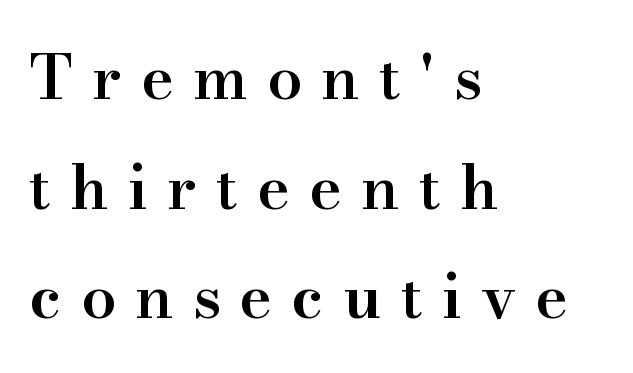
Q: Is the text bold? A: Semi-bold.
Q: Is the text italic (slanted)? A: No, it is upright.
Q: Is the typeface a serif or a sans-serif typeface? A: Serif.
Q: Is the text underlined? A: No.
Q: How is the paragraph aligned? A: Left-aligned.
Q: Is the spacing between letters normal or unusually wide? A: Unusually wide.
Q: Width (condensed, normal, or wide)? A: Normal.
Q: Stroke contrast? A: High.
Q: x-height? A: Small.
Q: Monospaced? A: No.
